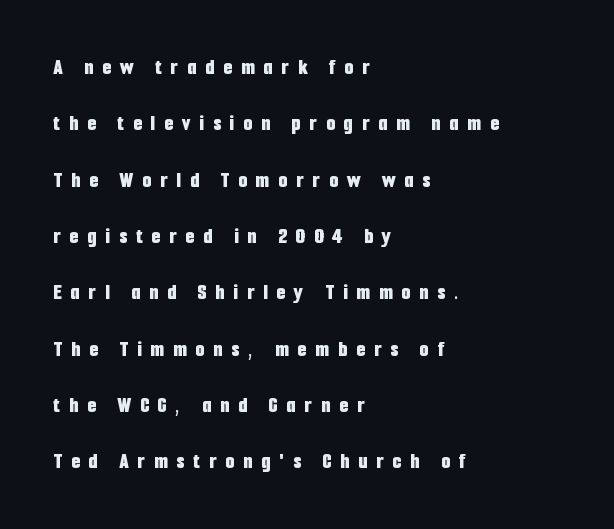
{"italic": "no", "bold": "yes", "underline": "no", "align": "left", "line_spacing": "loose", "line_spacing_ratio": 2.45, "letter_spacing": "wide", "letter_spacing_em": 0.39, "glyph_px": 23}
